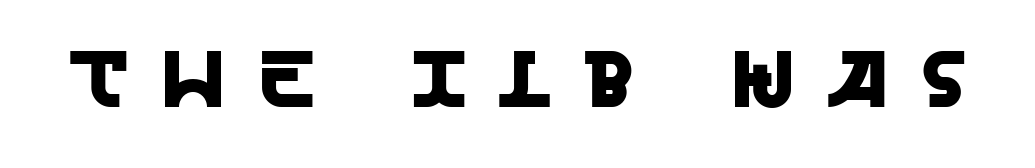
Q: Is the text italic (slanted)? A: No, it is upright.
Q: Is the typeface a serif or a sans-serif typeface? A: Sans-serif.
Q: Is the text underlined? A: No.
Q: Is the spacing between letters normal or unusually wide? A: Unusually wide.
Q: Width (condensed, normal, or wide)? A: Normal.
Q: x-height? A: Large.
Q: Monospaced? A: No.
